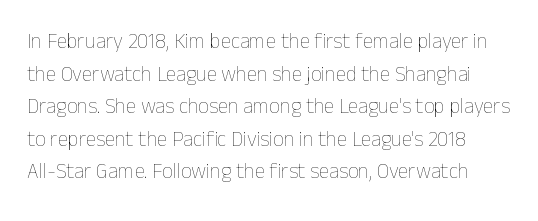
The image shows 21 px text type, upright; set normal line spacing (1.55x), normal letter spacing, not underlined.
